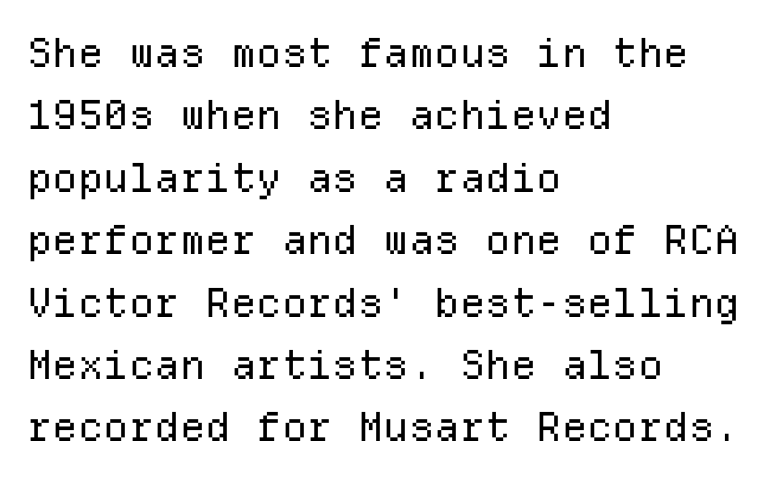
{"serif": "no", "italic": "no", "bold": "no", "weight": "regular", "width": "normal", "stroke_contrast": "low", "x_height": "medium", "monospaced": "yes", "underline": "no", "align": "left", "line_spacing": "normal", "line_spacing_ratio": 1.56, "letter_spacing": "normal", "letter_spacing_em": 0.0, "glyph_px": 40}
